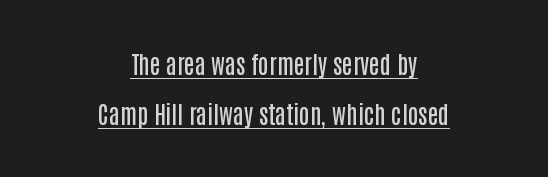
{"italic": "no", "bold": "semi", "underline": "yes", "align": "center", "line_spacing": "loose", "line_spacing_ratio": 2.09, "letter_spacing": "normal", "letter_spacing_em": 0.0, "glyph_px": 24}
